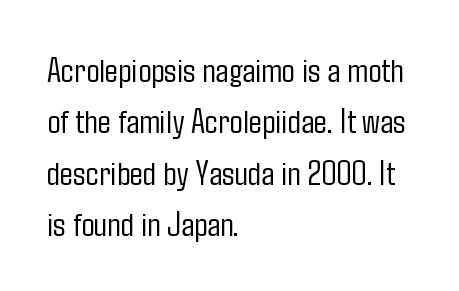
{"serif": "no", "italic": "no", "bold": "no", "weight": "light", "width": "condensed", "stroke_contrast": "low", "x_height": "medium", "monospaced": "no", "underline": "no", "align": "left", "line_spacing": "normal", "line_spacing_ratio": 1.47, "letter_spacing": "normal", "letter_spacing_em": 0.0, "glyph_px": 35}
